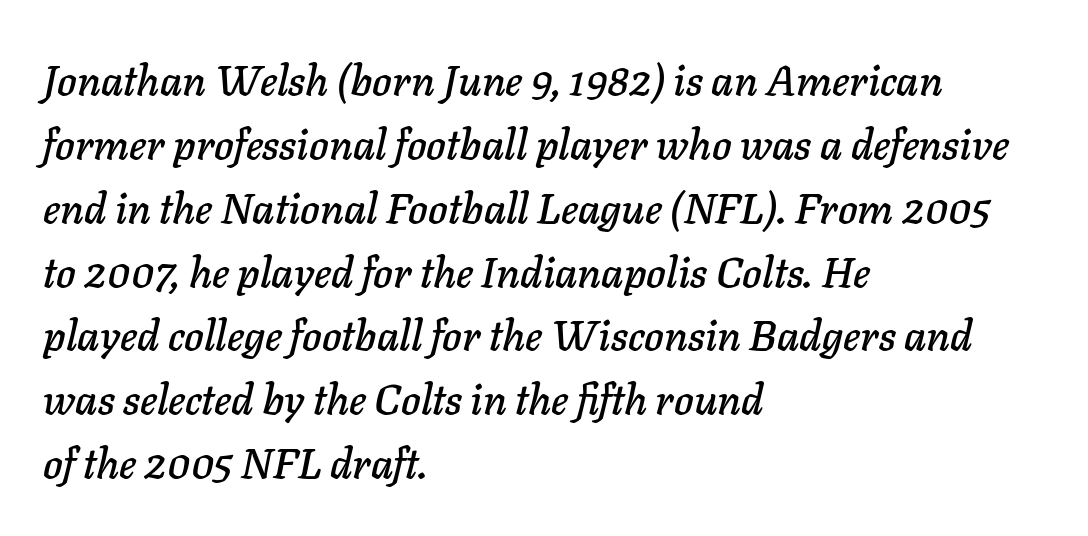
The image shows 42 px text type, italic (leaning right); set left-aligned, normal line spacing (1.52x), normal letter spacing, not underlined; low stroke contrast and a medium x-height.
